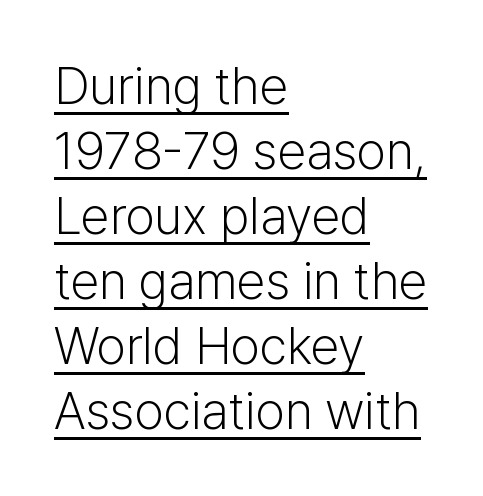
{"serif": "no", "italic": "no", "bold": "no", "weight": "light", "width": "normal", "stroke_contrast": "low", "x_height": "medium", "monospaced": "no", "underline": "yes", "align": "left", "line_spacing": "normal", "line_spacing_ratio": 1.25, "letter_spacing": "normal", "letter_spacing_em": 0.0, "glyph_px": 52}
